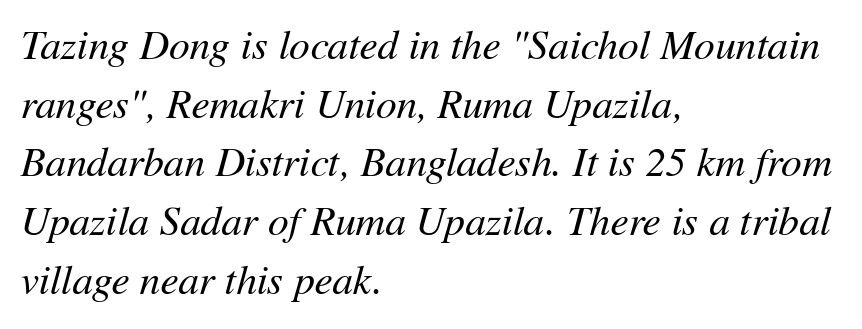
The image shows 41 px regular-weight type, italic (leaning right); set left-aligned, normal line spacing (1.43x), normal letter spacing, not underlined; medium stroke contrast and a medium x-height.
